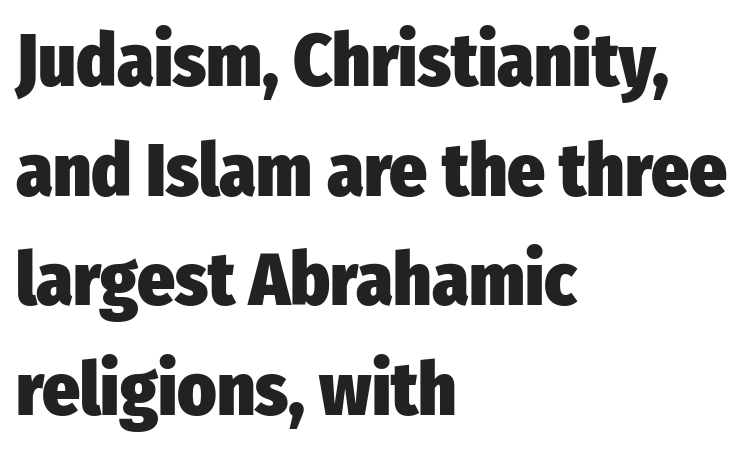
The image shows 74 px heavy, condensed sans-serif type, upright; set left-aligned, normal line spacing (1.48x), normal letter spacing, not underlined; low stroke contrast and a medium x-height.
